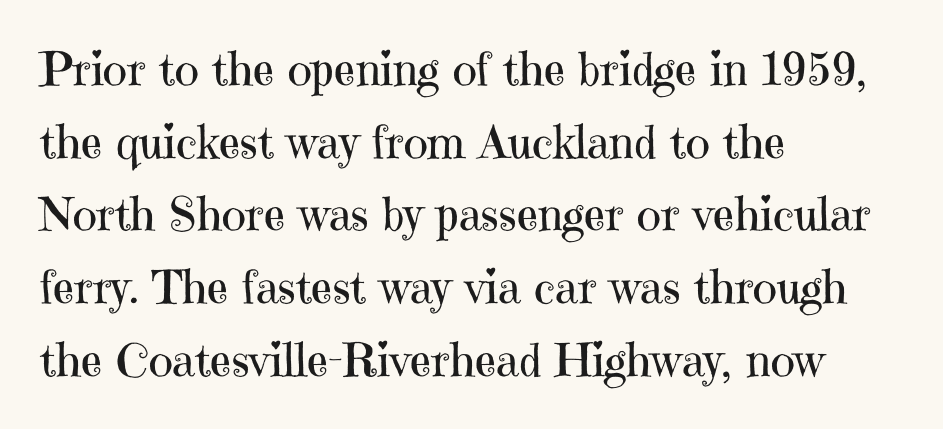
The image shows 46 px regular-weight serif type, upright; set left-aligned, normal line spacing (1.58x), normal letter spacing, not underlined; high stroke contrast and a medium x-height.
